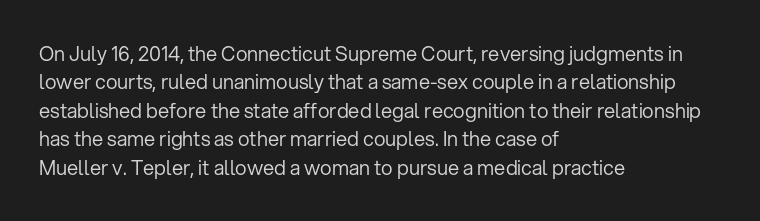
The image shows 20 px text type, upright; set left-aligned, normal line spacing (1.42x), normal letter spacing, not underlined.
